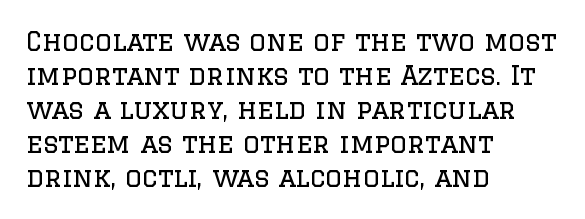
Q: Is the text bold? A: No.
Q: Is the text italic (slanted)? A: No, it is upright.
Q: Is the text underlined? A: No.
Q: How is the paragraph aligned? A: Left-aligned.
Q: Is the spacing between letters normal or unusually wide? A: Normal.
Q: Is the spacing between lines tight, normal or loose? A: Normal.
